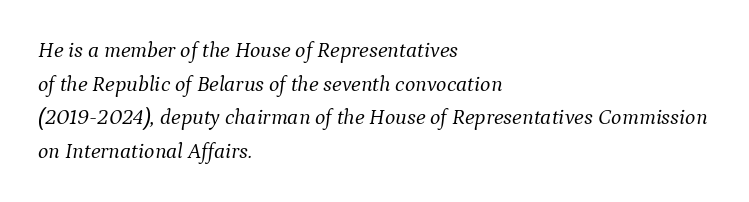
Q: Is the text bold? A: No.
Q: Is the text italic (slanted)? A: Yes, it leans right by about 9 degrees.
Q: Is the text underlined? A: No.
Q: How is the paragraph aligned? A: Left-aligned.
Q: Is the spacing between letters normal or unusually wide? A: Normal.
Q: Is the spacing between lines tight, normal or loose? A: Normal.
